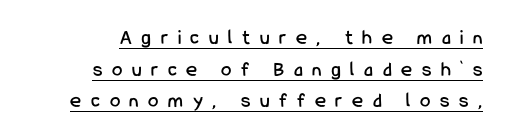
The image shows 21 px text type, upright; set normal line spacing (1.51x), unusually wide letter spacing (+0.46 em), underlined.
